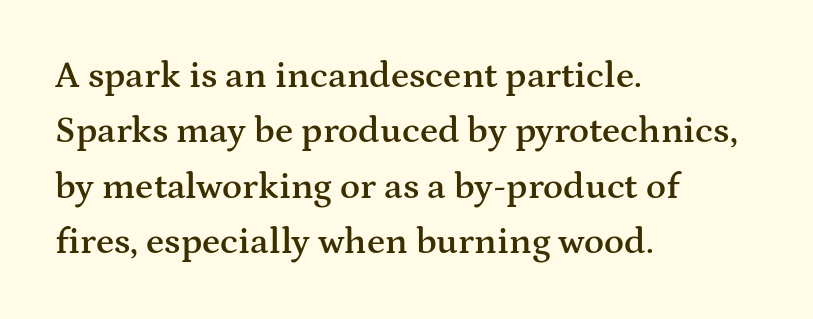
{"serif": "yes", "italic": "no", "bold": "semi", "weight": "semibold", "width": "wide", "stroke_contrast": "medium", "x_height": "medium", "monospaced": "no", "underline": "no", "align": "left", "line_spacing": "normal", "line_spacing_ratio": 1.5, "letter_spacing": "normal", "letter_spacing_em": 0.0, "glyph_px": 37}
